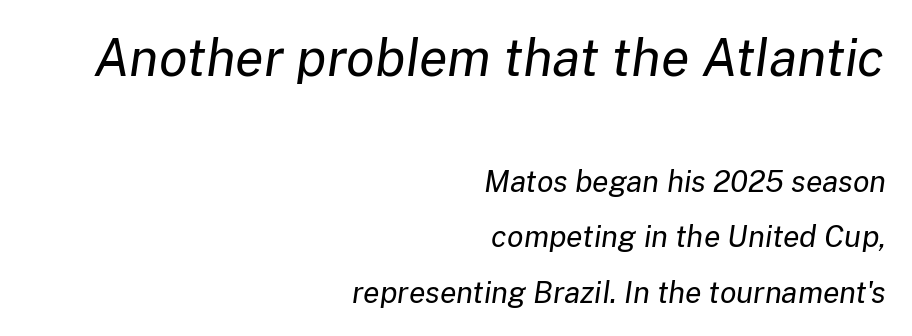
The image shows 52 px regular-weight type, italic (leaning right); set right-aligned, line spacing 1.84x, normal letter spacing, not underlined; the first (top) block is 1.73x larger; low stroke contrast and a medium x-height.
